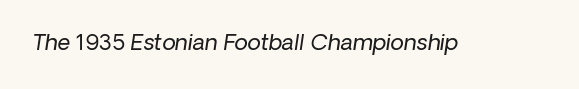
Q: Is the text bold? A: No.
Q: Is the text italic (slanted)? A: Yes, it leans right by about 8 degrees.
Q: Is the text underlined? A: No.
Q: Is the spacing between letters normal or unusually wide? A: Normal.
